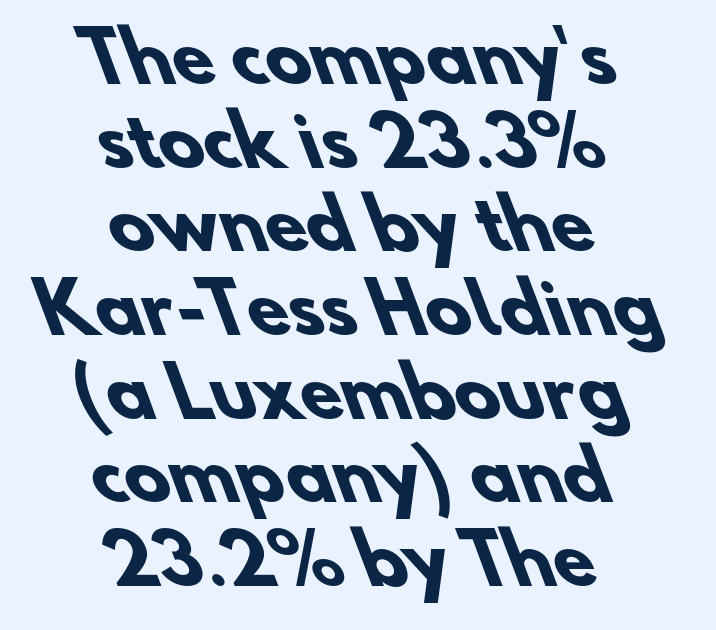
{"serif": "no", "bold": "yes", "weight": "heavy", "width": "normal", "stroke_contrast": "low", "x_height": "small", "monospaced": "no", "underline": "no", "align": "center", "line_spacing_ratio": 1.23, "letter_spacing": "normal", "letter_spacing_em": 0.0, "glyph_px": 68}
